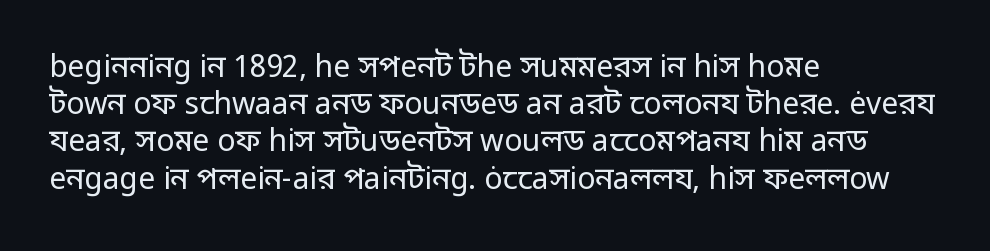
{"serif": "no", "italic": "no", "bold": "no", "weight": "regular", "width": "normal", "stroke_contrast": "low", "x_height": "medium", "monospaced": "no", "underline": "no", "align": "left", "line_spacing_ratio": 1.24, "letter_spacing": "normal", "letter_spacing_em": 0.0, "glyph_px": 30}
